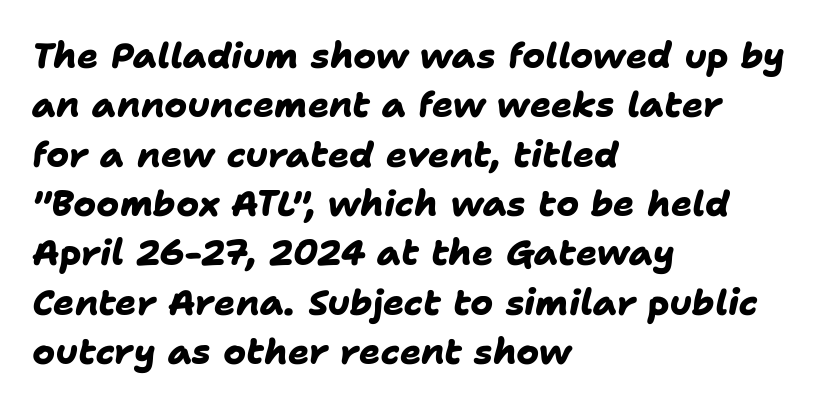
Do the characters align in a grid? No, the font is proportional. Caption: multi-line text, flush left, ragged right. The face used here is a sans, in the tradition of grotesques and geometrics. If you measured baseline to baseline, you'd find a middling distance. No extra tracking has been applied to these lines.
